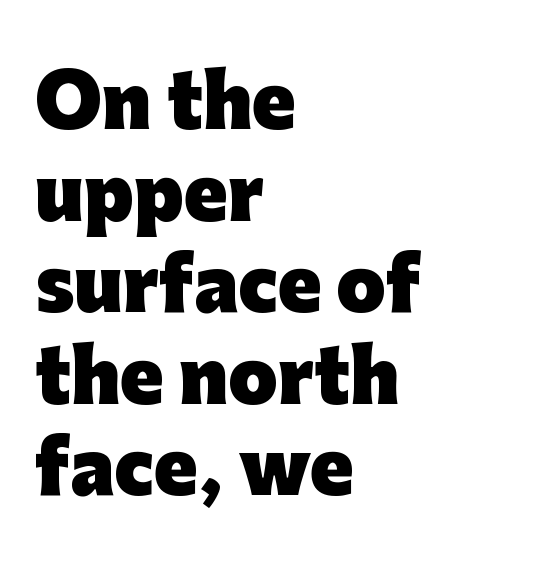
Q: Is the text bold? A: Yes.
Q: Is the text italic (slanted)? A: No, it is upright.
Q: Is the typeface a serif or a sans-serif typeface? A: Sans-serif.
Q: Is the text underlined? A: No.
Q: How is the paragraph aligned? A: Left-aligned.
Q: Is the spacing between letters normal or unusually wide? A: Normal.
Q: Is the spacing between lines tight, normal or loose? A: Normal.
Q: Width (condensed, normal, or wide)? A: Normal.
Q: Stroke contrast? A: Low.
Q: x-height? A: Medium.
Q: Monospaced? A: No.
